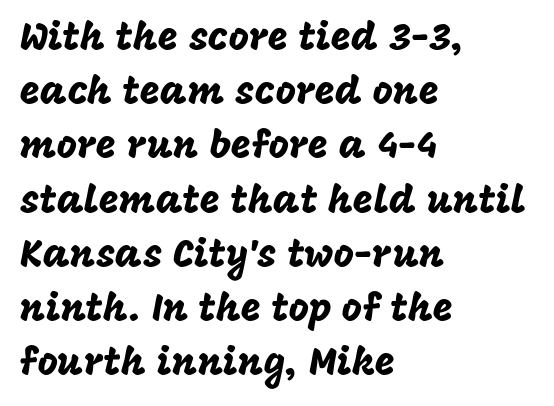
{"serif": "no", "width": "normal", "stroke_contrast": "low", "x_height": "large", "monospaced": "no", "underline": "no", "align": "left", "line_spacing": "normal", "line_spacing_ratio": 1.39, "letter_spacing": "normal", "letter_spacing_em": 0.0, "glyph_px": 39}
